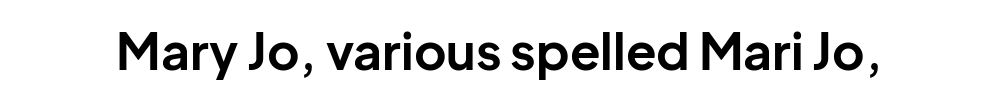
Q: Is the text bold? A: Yes.
Q: Is the text italic (slanted)? A: No, it is upright.
Q: Is the typeface a serif or a sans-serif typeface? A: Sans-serif.
Q: Is the text underlined? A: No.
Q: Is the spacing between letters normal or unusually wide? A: Normal.
Q: Width (condensed, normal, or wide)? A: Normal.
Q: Stroke contrast? A: Low.
Q: x-height? A: Medium.
Q: Monospaced? A: No.
